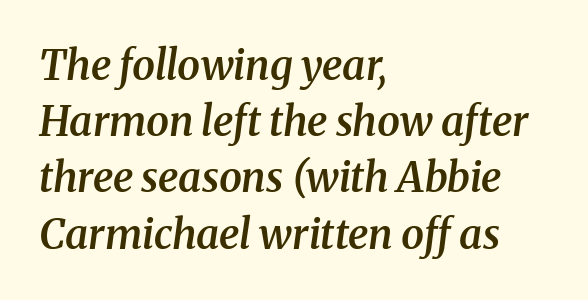
Q: Is the text bold? A: Semi-bold.
Q: Is the text italic (slanted)? A: Yes, it leans right by about 8 degrees.
Q: Is the typeface a serif or a sans-serif typeface? A: Serif.
Q: Is the text underlined? A: No.
Q: How is the paragraph aligned? A: Left-aligned.
Q: Is the spacing between letters normal or unusually wide? A: Normal.
Q: Is the spacing between lines tight, normal or loose? A: Normal.
Q: Width (condensed, normal, or wide)? A: Normal.
Q: Stroke contrast? A: Medium.
Q: x-height? A: Medium.
Q: Monospaced? A: No.
